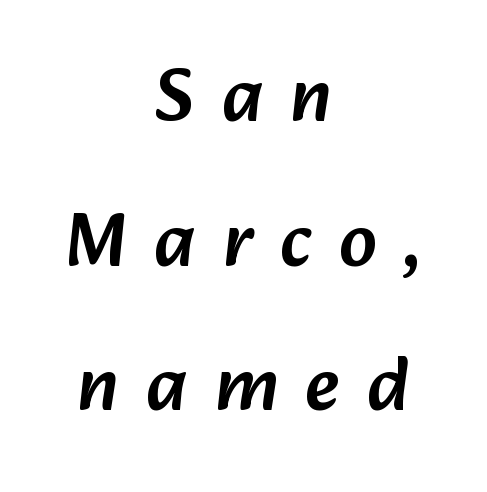
The image shows 75 px sans-serif type; set centered, loose line spacing (1.93x), unusually wide letter spacing (+0.37 em), not underlined; low stroke contrast and a medium x-height.
